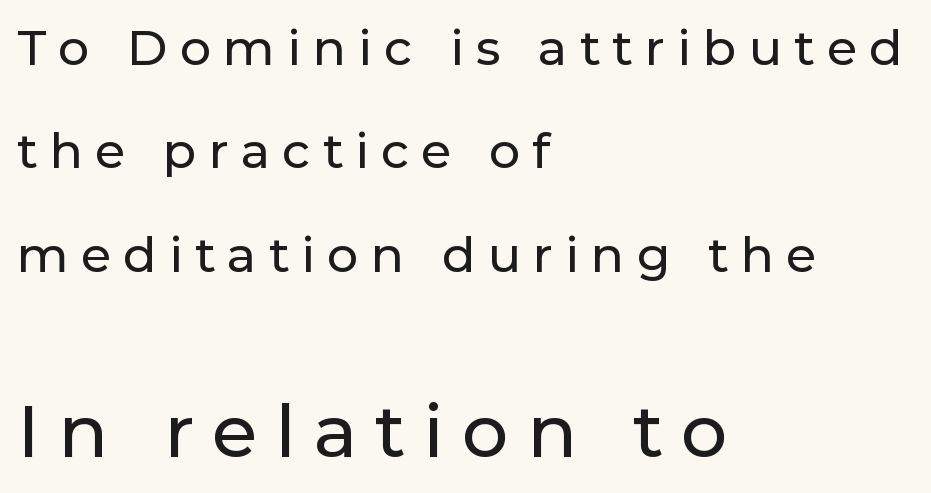
Q: Is the text italic (slanted)? A: No, it is upright.
Q: Is the typeface a serif or a sans-serif typeface? A: Sans-serif.
Q: Is the text underlined? A: No.
Q: How is the paragraph aligned? A: Left-aligned.
Q: Is the spacing between letters normal or unusually wide? A: Unusually wide.
Q: Is the spacing between lines tight, normal or loose? A: Loose.
Q: Which block of text is set in a larger size, the first (top) or the second (bottom)? A: The second (bottom) one.
Q: Width (condensed, normal, or wide)? A: Normal.
Q: Stroke contrast? A: Low.
Q: x-height? A: Medium.
Q: Monospaced? A: No.
